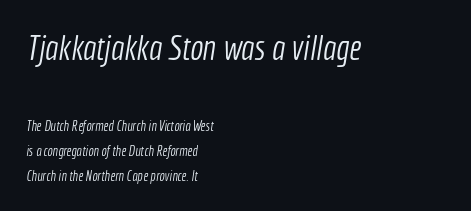
{"serif": "no", "bold": "no", "weight": "light", "width": "condensed", "x_height": "medium", "monospaced": "no", "underline": "no", "align": "left", "line_spacing_ratio": 1.8, "letter_spacing": "normal", "letter_spacing_em": 0.0, "larger_block": "first", "size_ratio": 2.5, "glyph_px": 35}
